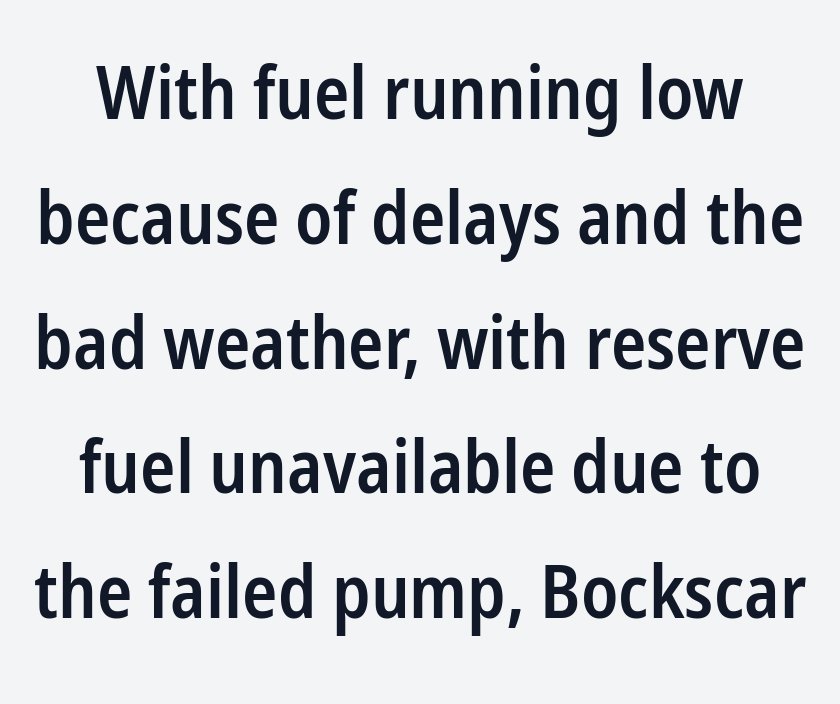
{"serif": "no", "italic": "no", "bold": "semi", "weight": "semibold", "width": "condensed", "stroke_contrast": "low", "x_height": "medium", "monospaced": "no", "underline": "no", "line_spacing_ratio": 1.71, "letter_spacing": "normal", "letter_spacing_em": 0.0, "glyph_px": 73}
